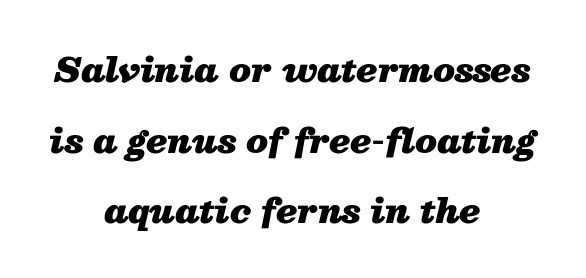
{"italic": "yes", "lean": "right", "slant_degrees": 13, "bold": "yes", "weight": "heavy", "width": "normal", "stroke_contrast": "medium", "x_height": "medium", "monospaced": "no", "underline": "no", "align": "center", "line_spacing": "loose", "line_spacing_ratio": 2.08, "letter_spacing": "normal", "letter_spacing_em": 0.0, "glyph_px": 34}
